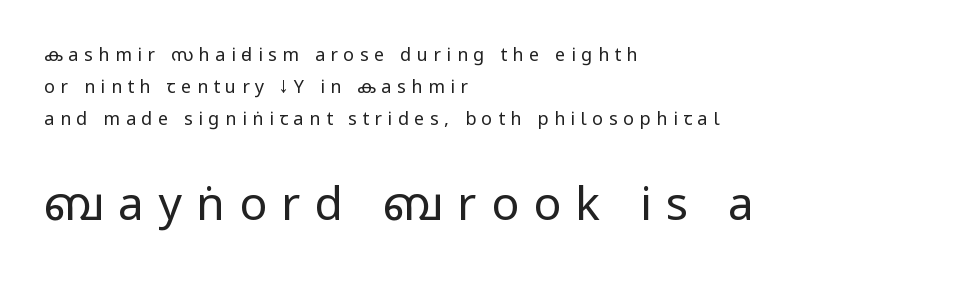
Italic: no, the glyphs are upright roman. Think standard paragraph weight, or any step lighter than that. This rendering employs a face without finishing strokes, i.e., a sans-serif. Letter spacing: wide.
